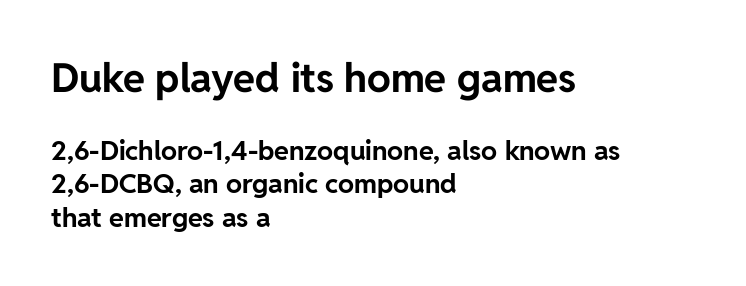
{"serif": "no", "italic": "no", "bold": "yes", "weight": "bold", "width": "normal", "stroke_contrast": "low", "x_height": "medium", "monospaced": "no", "underline": "no", "align": "left", "line_spacing_ratio": 1.23, "letter_spacing": "normal", "letter_spacing_em": 0.0, "larger_block": "first", "size_ratio": 1.48, "glyph_px": 40}
